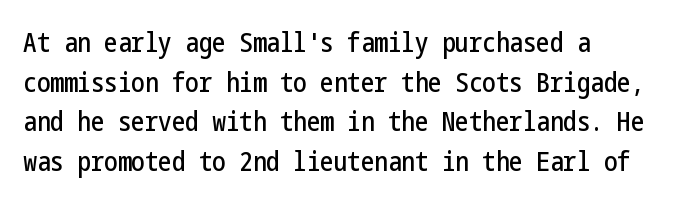
{"italic": "no", "underline": "no", "line_spacing": "normal", "line_spacing_ratio": 1.47, "letter_spacing": "normal", "letter_spacing_em": 0.0, "glyph_px": 27}
